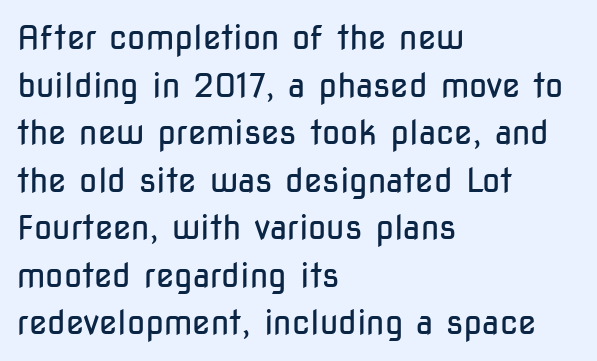
The image shows 33 px regular-weight, condensed sans-serif type, upright; set left-aligned, normal line spacing (1.44x), normal letter spacing, not underlined; low stroke contrast and a medium x-height.
